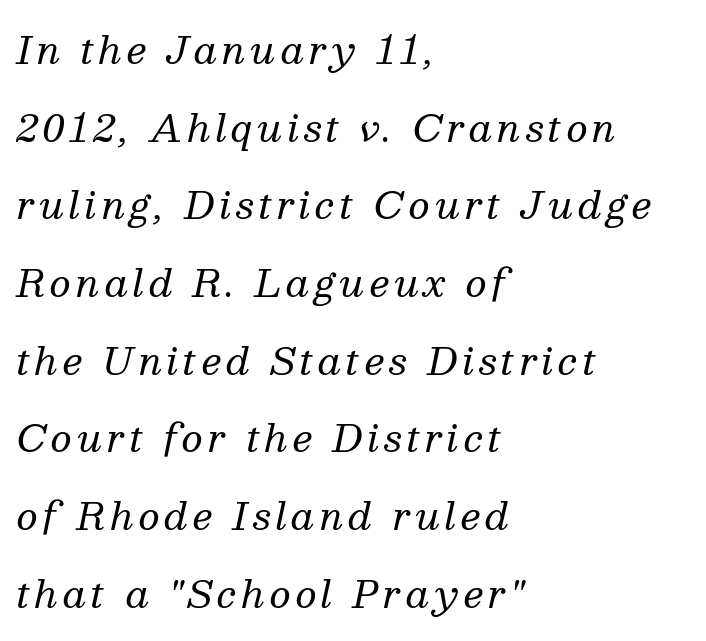
The characters display serif detailing at their extremities. Each row of text sits above clean, open space. Weight class: somewhere from thin through regular. Whoever set this chose breathing room over compactness in the vertical rhythm. The rendering anchors every line to the left-hand side. The passage shown is typed in a proportional face where columns would drift.
